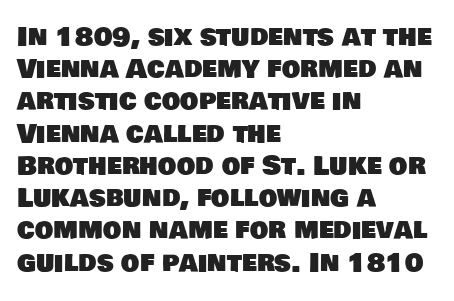
The image shows 26 px text type; set left-aligned, line spacing 1.24x, normal letter spacing, not underlined.
